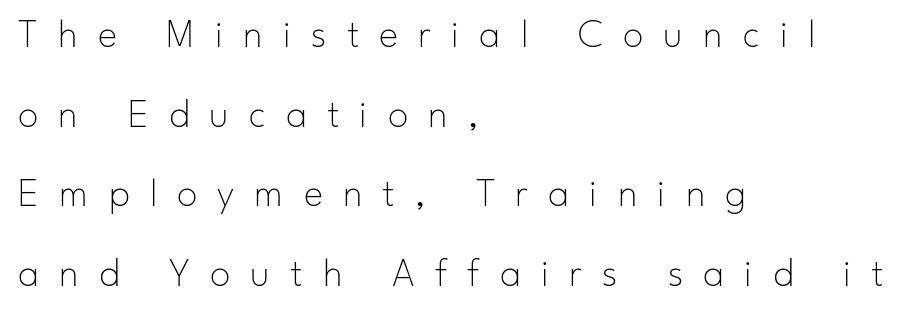
{"serif": "no", "italic": "no", "bold": "no", "weight": "thin", "width": "normal", "stroke_contrast": "low", "x_height": "small", "monospaced": "no", "underline": "no", "align": "left", "line_spacing": "loose", "line_spacing_ratio": 1.94, "letter_spacing": "wide", "letter_spacing_em": 0.49, "glyph_px": 41}
